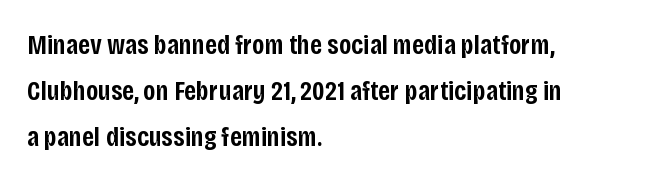
Look at the tracking — it's just the regular setting, nothing added. Check where the strokes stop: nothing finishes them off — pure sans. The typography opts for an upright posture over an oblique one. Descenders are the only things crossing below the line. These lines are rendered in a variable-pitch font.
